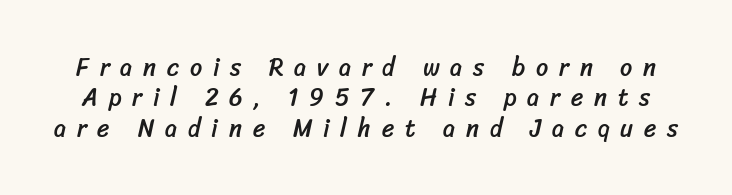
Honestly, the row spacing looks completely unremarkable. You could only call the tracking loose — the letters float apart. The passage shown is not underscored anywhere.
